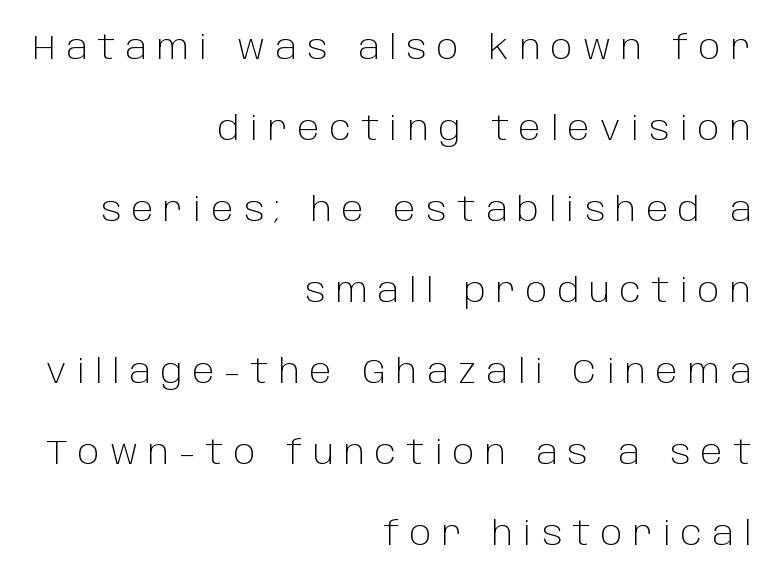
The gaps between neighbouring characters are conspicuously large. The zone under the glyphs is completely vacant. The characters are drawn with everyday or finer stroke widths. The glyphs in this specimen are sans serif.
